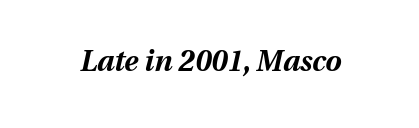
{"italic": "yes", "lean": "right", "slant_degrees": 13, "bold": "yes", "weight": "bold", "width": "normal", "stroke_contrast": "medium", "x_height": "medium", "monospaced": "no", "underline": "no", "letter_spacing": "normal", "letter_spacing_em": 0.0, "glyph_px": 29}
